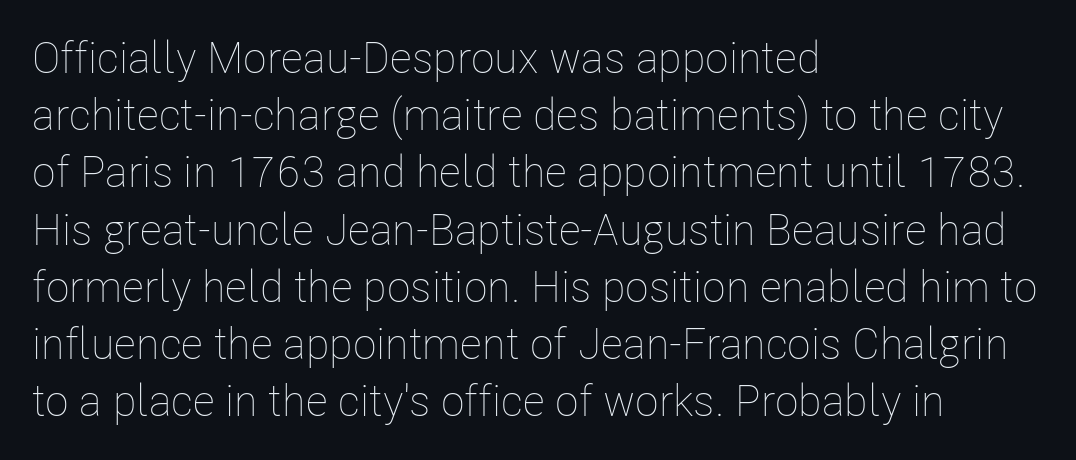
The image shows 44 px thin, condensed type, upright; set left-aligned, normal line spacing (1.3x), normal letter spacing, not underlined; low stroke contrast and a medium x-height.
